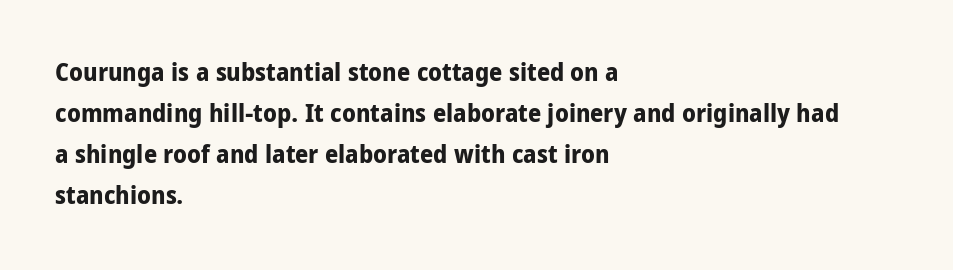
{"italic": "no", "bold": "yes", "underline": "no", "align": "left", "line_spacing": "normal", "line_spacing_ratio": 1.58, "letter_spacing": "normal", "letter_spacing_em": 0.0, "glyph_px": 26}
